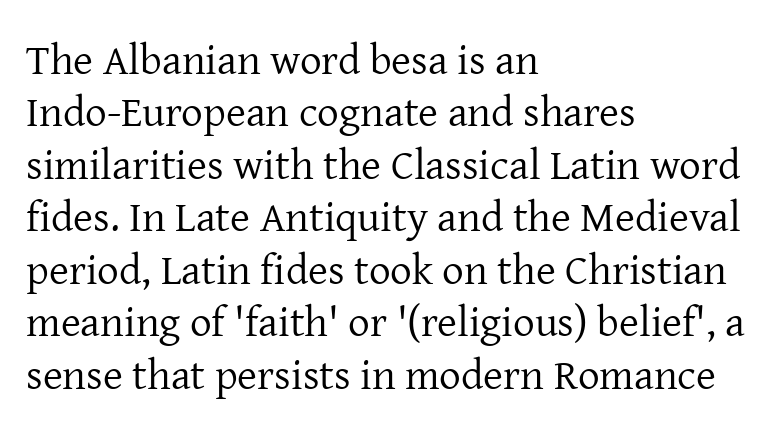
Is this a sans? No — the strokes have serifs. Unbolded letterforms with no extra heft. In CSS terms this would be text-align: left. Check under the words: just untouched page. In terms of letterspacing, this is plain default setting. The rendering uses natural spacing where letterforms have individual widths.
